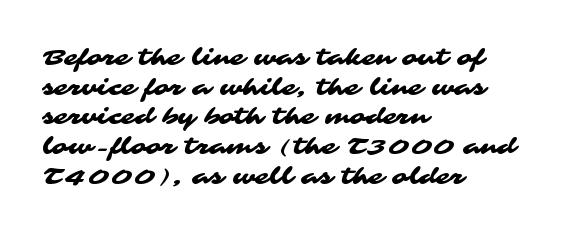
Leading matches the norm, producing a regular column. The passage is arranged the way most books set body copy — flush left. These lines keep a tight, regular rhythm from letter to letter. Underlining? Definitely not there.
